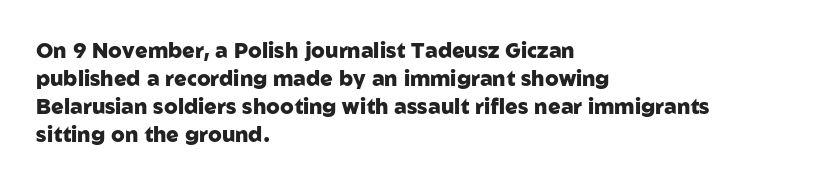
Anything drawn beneath the words? Only blank space. Evenly set lines give the paragraph a standard silhouette. In CSS terms this would be text-align: left. The font's upright variant was chosen for this text. Strokes here are thick enough to call this a true bold.
